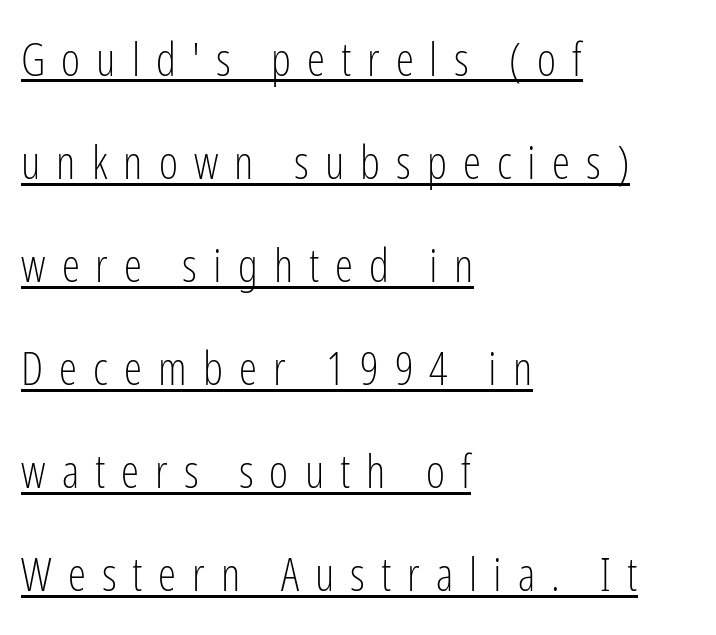
Varying glyph widths throughout — classic text-font behaviour. Somebody hit Ctrl+U on this one — the words are underlined. In terms of letterspacing, this is a distinctly airy, spread setting. No heavy texture on the line: the type isn't bold. If you measured baseline to baseline, you'd find a long distance. The text block is weighted toward the left margin, trailing off unevenly rightward.
